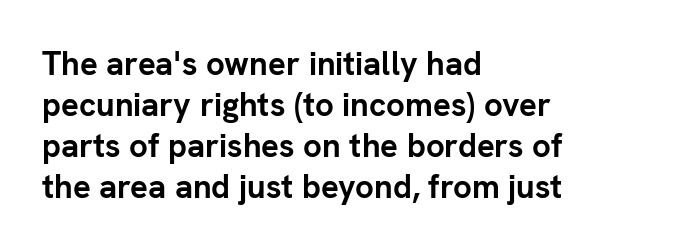
{"serif": "no", "italic": "no", "bold": "yes", "weight": "semibold", "width": "normal", "stroke_contrast": "low", "x_height": "medium", "monospaced": "no", "underline": "no", "align": "left", "line_spacing_ratio": 1.24, "letter_spacing": "normal", "letter_spacing_em": 0.0, "glyph_px": 33}
